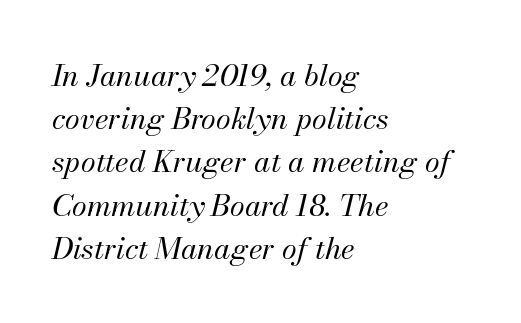
The image shows 30 px regular-weight type, italic (leaning right); set left-aligned, normal line spacing (1.44x), normal letter spacing, not underlined; medium stroke contrast and a small x-height.
